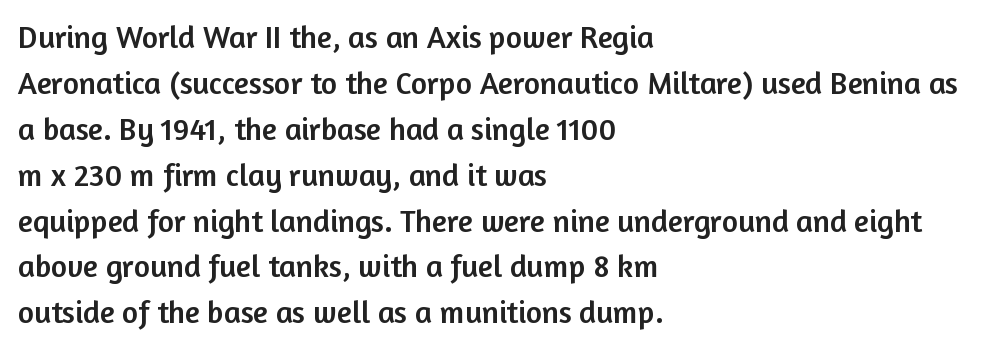
{"serif": "no", "italic": "no", "width": "normal", "stroke_contrast": "low", "x_height": "medium", "monospaced": "no", "underline": "no", "align": "left", "line_spacing": "normal", "line_spacing_ratio": 1.48, "letter_spacing": "normal", "letter_spacing_em": 0.0, "glyph_px": 31}
